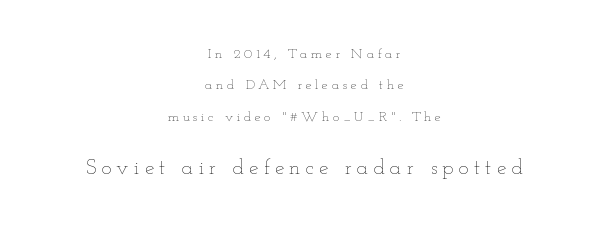
{"italic": "no", "bold": "no", "underline": "no", "align": "center", "line_spacing": "loose", "line_spacing_ratio": 2.24, "letter_spacing": "wide", "letter_spacing_em": 0.25, "larger_block": "second", "size_ratio": 1.5, "glyph_px": 21}
